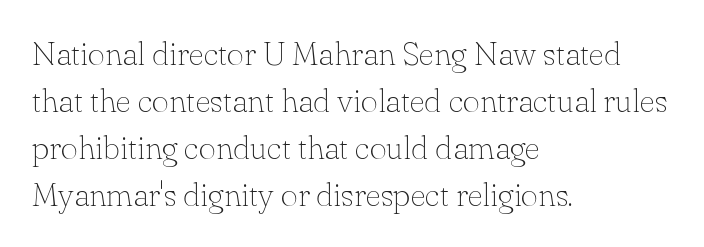
The image shows 33 px thin serif type, upright; set left-aligned, normal line spacing (1.42x), normal letter spacing, not underlined; low stroke contrast and a small x-height.
